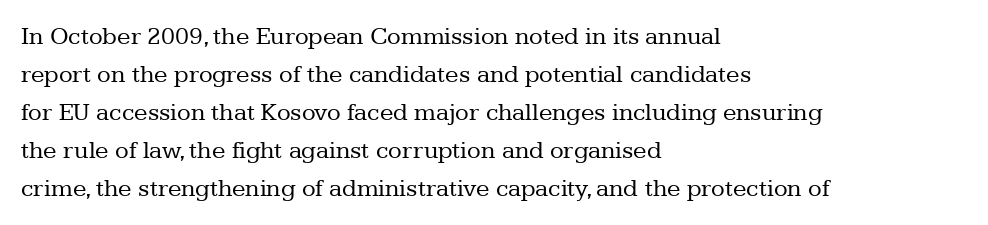
{"italic": "no", "bold": "no", "underline": "no", "align": "left", "line_spacing": "normal", "line_spacing_ratio": 1.52, "letter_spacing": "normal", "letter_spacing_em": 0.0, "glyph_px": 25}
